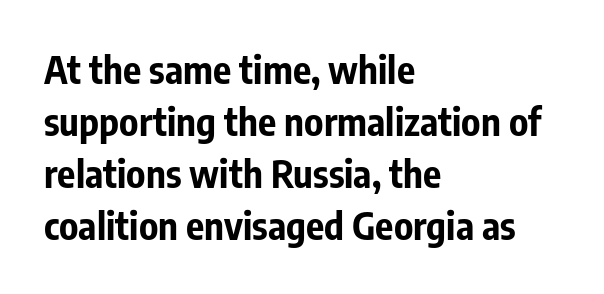
Serifs: no, the terminals of the letterforms are clean. Does the copy run flush right? No — it runs flush left. Rendered with straight, roman letterforms. Proportional: the letters do not fall into vertical columns.
